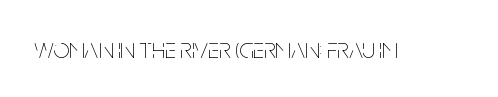
{"italic": "no", "bold": "no", "weight": "thin", "width": "condensed", "stroke_contrast": "low", "x_height": "large", "monospaced": "no", "underline": "no", "letter_spacing": "normal", "letter_spacing_em": 0.0, "glyph_px": 28}
